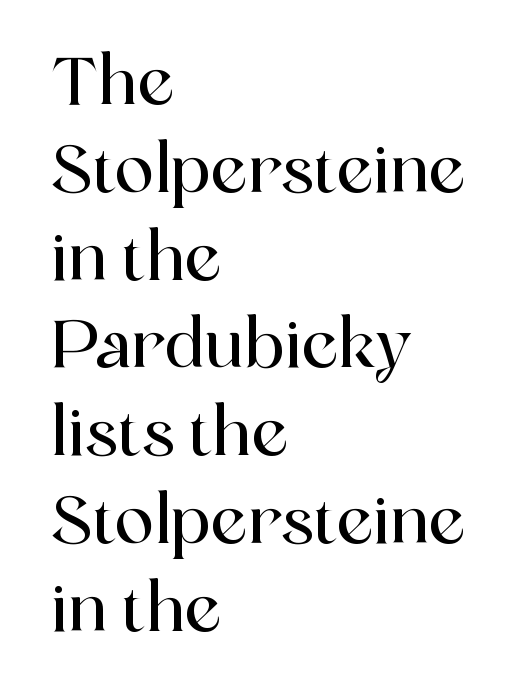
{"serif": "yes", "italic": "no", "width": "normal", "x_height": "medium", "monospaced": "no", "underline": "no", "align": "left", "line_spacing": "normal", "line_spacing_ratio": 1.33, "letter_spacing": "normal", "letter_spacing_em": 0.0, "glyph_px": 66}
